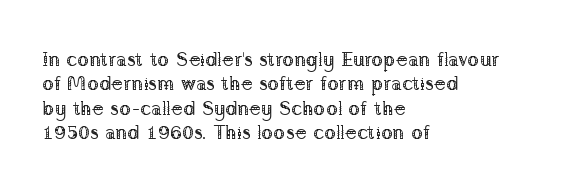
The image shows 20 px text type, upright; set left-aligned, line spacing 1.22x, normal letter spacing, not underlined.
